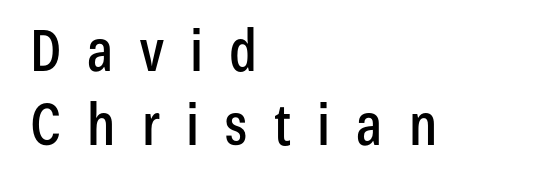
{"serif": "no", "italic": "no", "width": "condensed", "stroke_contrast": "low", "x_height": "medium", "monospaced": "no", "underline": "no", "align": "left", "line_spacing": "normal", "line_spacing_ratio": 1.3, "letter_spacing": "wide", "letter_spacing_em": 0.46, "glyph_px": 57}
